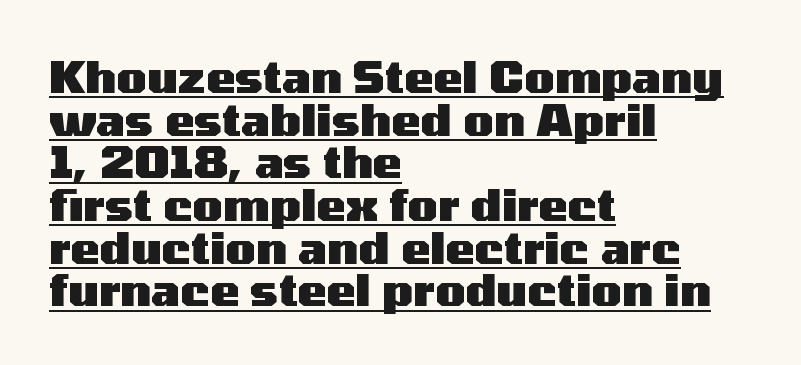
The image shows 44 px heavy, wide sans-serif type, upright; set left-aligned, tight line spacing (0.97x), normal letter spacing, underlined; medium stroke contrast and a medium x-height.
